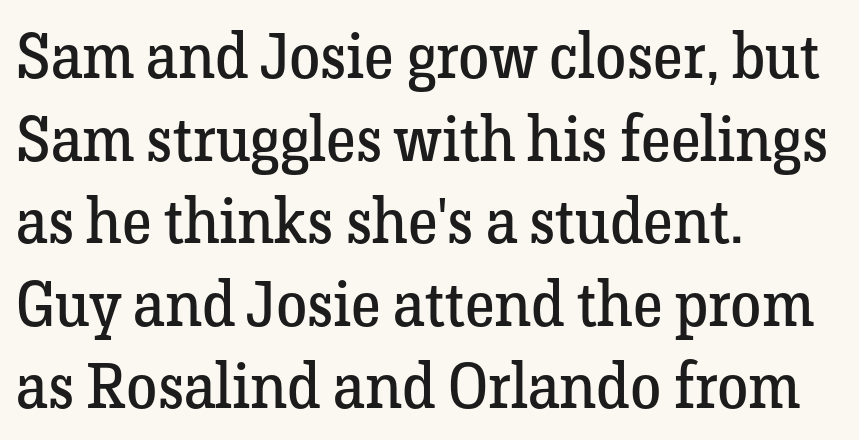
{"serif": "yes", "italic": "no", "bold": "no", "weight": "regular", "width": "normal", "stroke_contrast": "low", "x_height": "medium", "monospaced": "no", "underline": "no", "align": "left", "line_spacing": "normal", "line_spacing_ratio": 1.31, "letter_spacing": "normal", "letter_spacing_em": 0.0, "glyph_px": 63}
